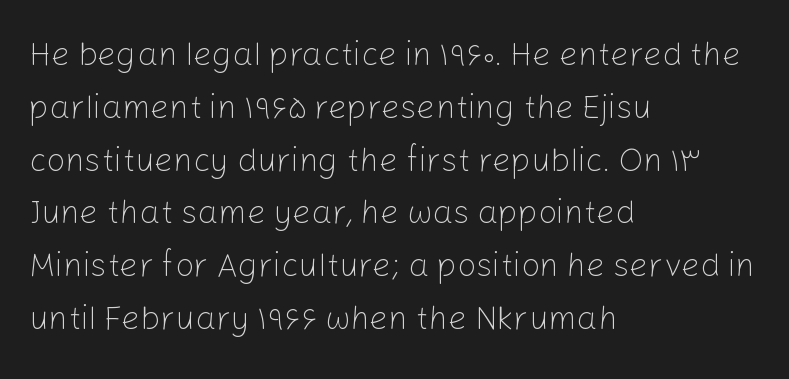
{"serif": "no", "italic": "no", "bold": "no", "weight": "light", "width": "normal", "stroke_contrast": "low", "x_height": "medium", "monospaced": "no", "underline": "no", "align": "left", "line_spacing": "normal", "line_spacing_ratio": 1.6, "letter_spacing": "normal", "letter_spacing_em": 0.0, "glyph_px": 33}
